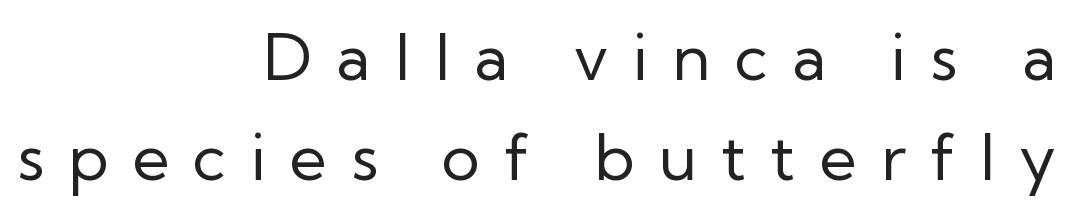
Q: Is the text bold? A: No.
Q: Is the text italic (slanted)? A: No, it is upright.
Q: Is the typeface a serif or a sans-serif typeface? A: Sans-serif.
Q: Is the text underlined? A: No.
Q: How is the paragraph aligned? A: Right-aligned.
Q: Is the spacing between letters normal or unusually wide? A: Unusually wide.
Q: Is the spacing between lines tight, normal or loose? A: Normal.
Q: Width (condensed, normal, or wide)? A: Normal.
Q: Stroke contrast? A: Low.
Q: x-height? A: Medium.
Q: Monospaced? A: No.
